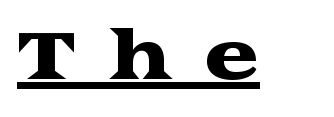
The image shows 66 px wide serif type, upright; set unusually wide letter spacing (+0.48 em), underlined; medium stroke contrast and a medium x-height.
